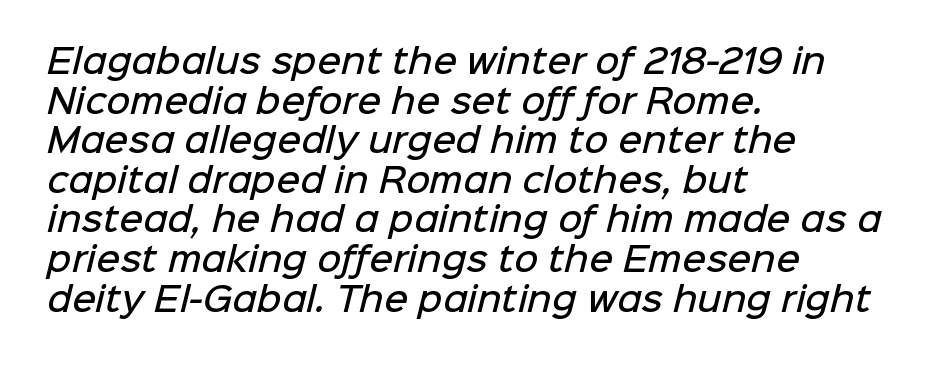
Q: Is the text bold? A: Semi-bold.
Q: Is the typeface a serif or a sans-serif typeface? A: Sans-serif.
Q: Is the text underlined? A: No.
Q: How is the paragraph aligned? A: Left-aligned.
Q: Is the spacing between letters normal or unusually wide? A: Normal.
Q: Width (condensed, normal, or wide)? A: Normal.
Q: Stroke contrast? A: Low.
Q: x-height? A: Medium.
Q: Monospaced? A: No.
